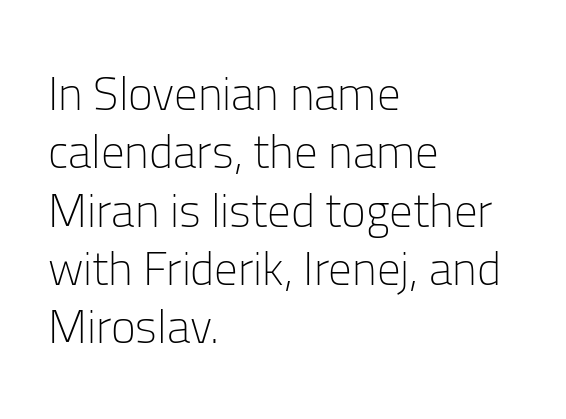
{"serif": "no", "italic": "no", "bold": "no", "weight": "light", "width": "normal", "stroke_contrast": "low", "x_height": "medium", "monospaced": "no", "underline": "no", "align": "left", "line_spacing_ratio": 1.24, "letter_spacing": "normal", "letter_spacing_em": 0.0, "glyph_px": 47}
